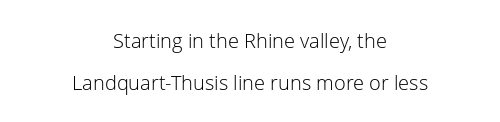
{"italic": "no", "bold": "no", "underline": "no", "align": "center", "line_spacing": "loose", "line_spacing_ratio": 2.09, "letter_spacing": "normal", "letter_spacing_em": 0.0, "glyph_px": 20}
